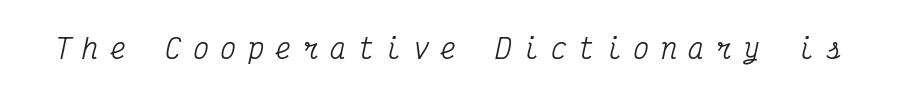
{"italic": "yes", "lean": "right", "slant_degrees": 12, "underline": "no", "letter_spacing": "wide", "letter_spacing_em": 0.42, "glyph_px": 27}
